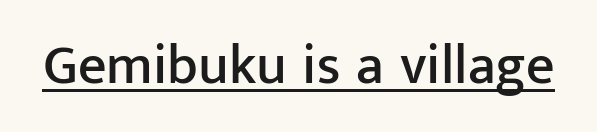
This is roman type, the default non-slanted kind. The passage shown has conventional tracking throughout. In terms of letterform style, serifs are entirely absent. You could not count columns in this text — the font is proportionally spaced. These characters rest on top of a visible drawn line.
